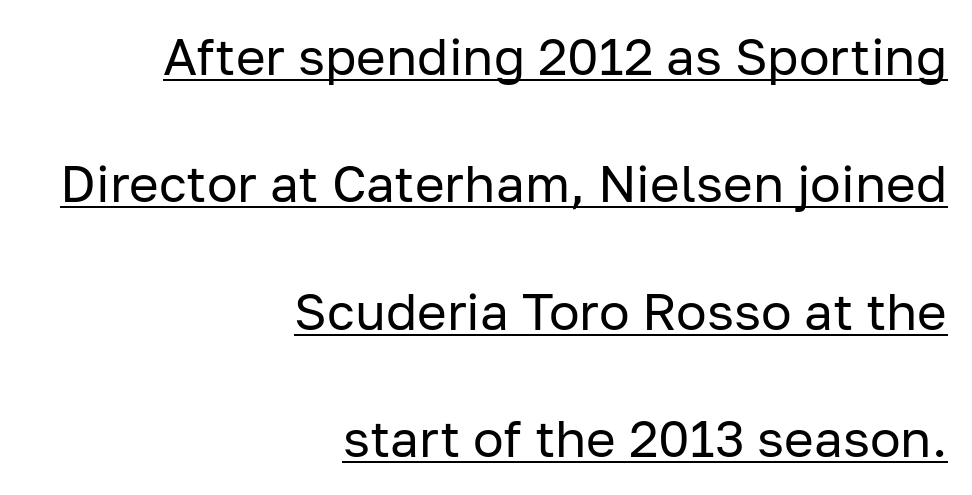
Bold? No — there's no thickening of the strokes. Rows of type keep a wide berth in the vertical direction. Note: no serifs on the glyphs. Vertical strokes here are truly vertical.
